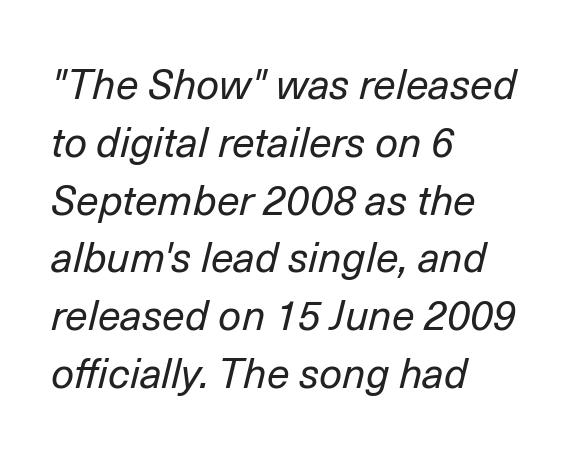
Q: Is the text bold? A: No.
Q: Is the text italic (slanted)? A: Yes, it leans right by about 14 degrees.
Q: Is the text underlined? A: No.
Q: How is the paragraph aligned? A: Left-aligned.
Q: Is the spacing between letters normal or unusually wide? A: Normal.
Q: Is the spacing between lines tight, normal or loose? A: Normal.
Q: Width (condensed, normal, or wide)? A: Normal.
Q: Stroke contrast? A: Low.
Q: x-height? A: Medium.
Q: Monospaced? A: No.
